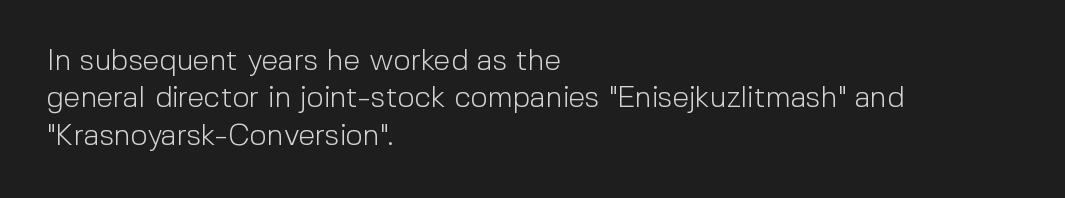
{"serif": "no", "italic": "no", "bold": "no", "weight": "light", "width": "normal", "x_height": "medium", "monospaced": "no", "underline": "no", "align": "left", "line_spacing": "normal", "line_spacing_ratio": 1.25, "letter_spacing": "normal", "letter_spacing_em": 0.0, "glyph_px": 30}
